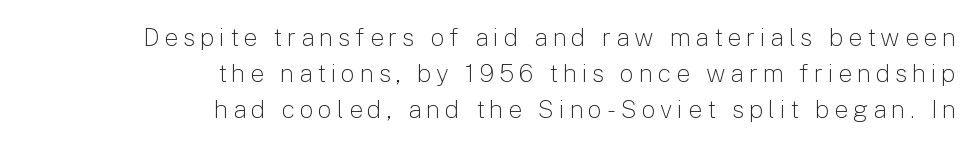
This block has exactly the height ordinary leading produces. Do the letters lean? They stand straight. This rendering uses right alignment, leaving the left contour irregular. The passage shown is not bold in any degree. The passage shown is not underscored anywhere.
